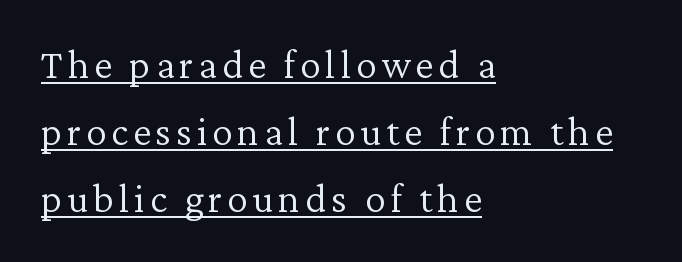
The image shows 41 px light serif type, upright; set left-aligned, normal line spacing (1.63x), underlined; low stroke contrast and a medium x-height.
